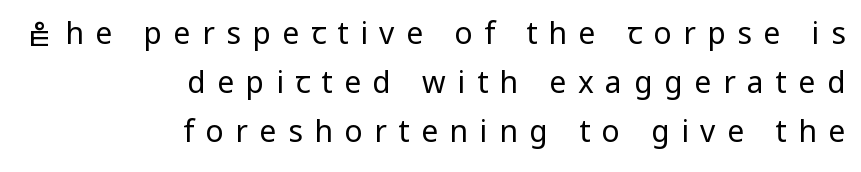
Note the varied advance widths — an 'i' is clearly narrower than an 'm'. Do the letters lean? They stand straight. The rendering shows plain stroke endings on the letterforms — a sans-serif design. The strokes are not fattened; the text isn't bold. The line-height multiplier appears to be the usual default.
